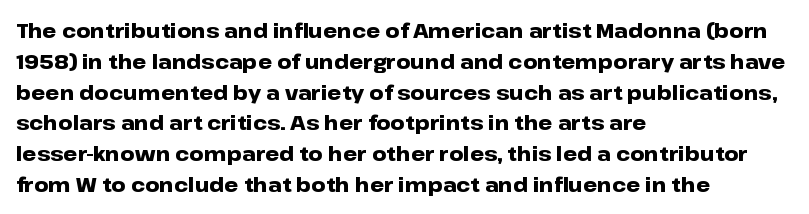
The image shows 20 px bold type, upright; set left-aligned, normal line spacing (1.54x), normal letter spacing, not underlined.
